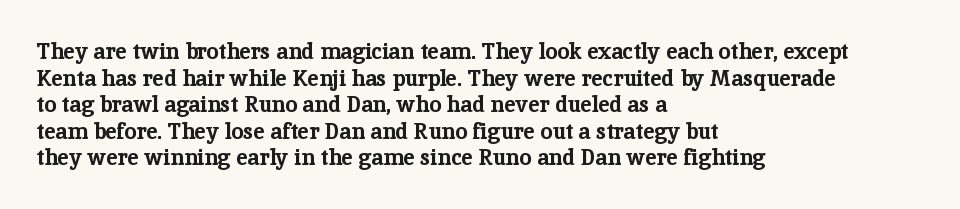
Which margin do the lines hug? The left one — the right edge is uneven. Weight check: bold — yes, fully. Tracking here is standard; glyphs follow each other at the usual distance. Unlike italic type, these characters show no tilt at all. Just letters on the line, the space beneath them empty.
